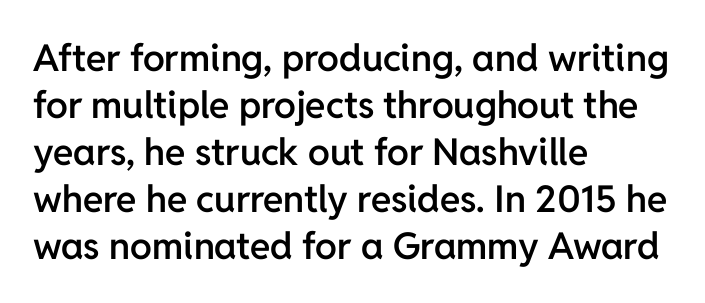
The image shows 37 px semibold sans-serif type, upright; set left-aligned, normal line spacing (1.27x), normal letter spacing, not underlined; low stroke contrast and a medium x-height.
